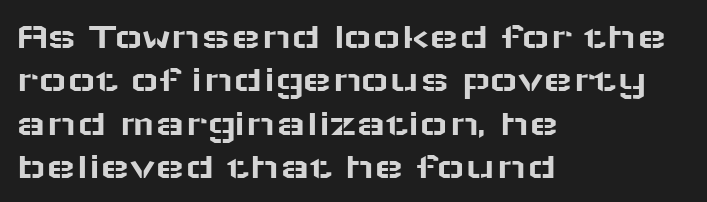
Q: Is the text italic (slanted)? A: No, it is upright.
Q: Is the typeface a serif or a sans-serif typeface? A: Sans-serif.
Q: Is the text underlined? A: No.
Q: How is the paragraph aligned? A: Left-aligned.
Q: Is the spacing between letters normal or unusually wide? A: Normal.
Q: Is the spacing between lines tight, normal or loose? A: Tight.
Q: Width (condensed, normal, or wide)? A: Wide.
Q: Stroke contrast? A: Low.
Q: x-height? A: Medium.
Q: Monospaced? A: No.
